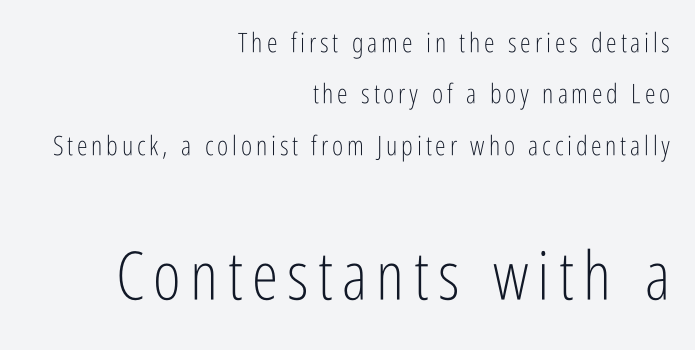
{"serif": "no", "italic": "no", "bold": "no", "weight": "light", "width": "condensed", "stroke_contrast": "low", "x_height": "medium", "monospaced": "no", "underline": "no", "align": "right", "line_spacing": "loose", "line_spacing_ratio": 1.9, "larger_block": "second", "size_ratio": 2.48, "glyph_px": 67}
